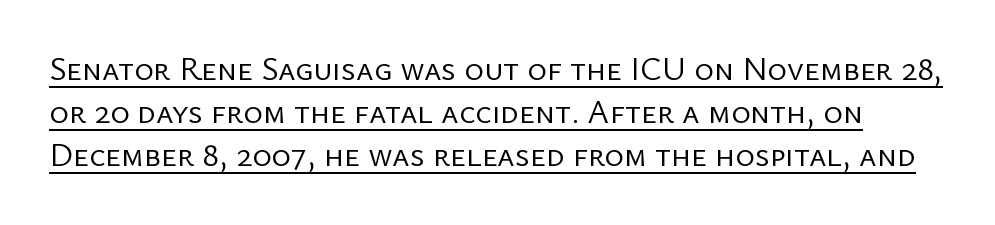
The image shows 33 px regular-weight sans-serif type, upright; set normal line spacing (1.3x), normal letter spacing, underlined; low stroke contrast and a medium x-height.
